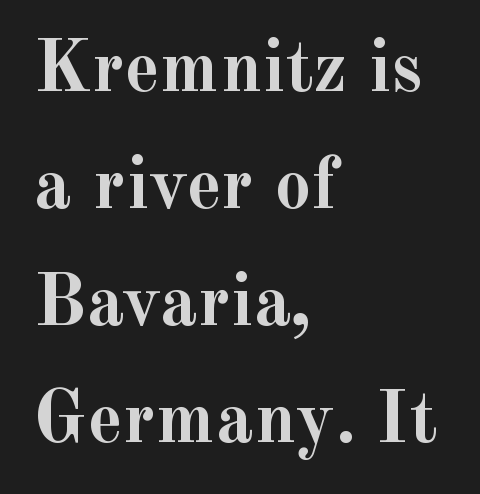
Q: Is the text bold? A: Yes.
Q: Is the text italic (slanted)? A: No, it is upright.
Q: Is the typeface a serif or a sans-serif typeface? A: Serif.
Q: Is the text underlined? A: No.
Q: How is the paragraph aligned? A: Left-aligned.
Q: Is the spacing between letters normal or unusually wide? A: Normal.
Q: Is the spacing between lines tight, normal or loose? A: Normal.
Q: Width (condensed, normal, or wide)? A: Normal.
Q: x-height? A: Small.
Q: Monospaced? A: No.
